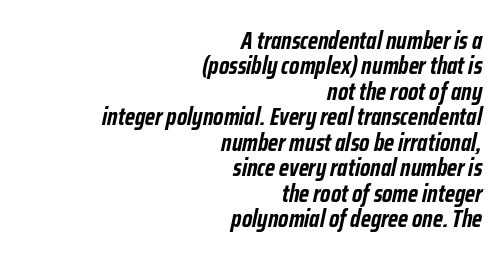
{"italic": "yes", "lean": "right", "slant_degrees": 12, "bold": "yes", "underline": "no", "align": "right", "line_spacing": "tight", "line_spacing_ratio": 1.02, "letter_spacing": "normal", "letter_spacing_em": 0.0, "glyph_px": 25}
